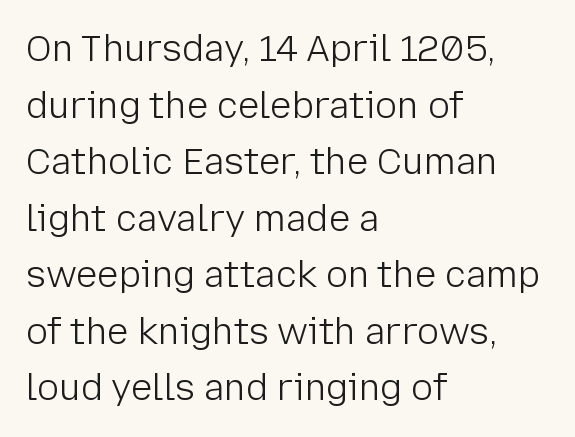
{"serif": "no", "italic": "no", "bold": "no", "weight": "light", "width": "normal", "stroke_contrast": "low", "x_height": "medium", "monospaced": "no", "underline": "no", "align": "left", "line_spacing": "normal", "line_spacing_ratio": 1.57, "letter_spacing": "normal", "letter_spacing_em": 0.0, "glyph_px": 36}
